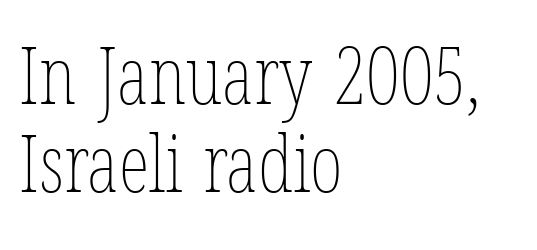
Q: Is the text bold? A: No.
Q: Is the text italic (slanted)? A: No, it is upright.
Q: Is the text underlined? A: No.
Q: How is the paragraph aligned? A: Left-aligned.
Q: Is the spacing between letters normal or unusually wide? A: Normal.
Q: Is the spacing between lines tight, normal or loose? A: Tight.
Q: Width (condensed, normal, or wide)? A: Condensed.
Q: Stroke contrast? A: Low.
Q: x-height? A: Medium.
Q: Monospaced? A: No.
